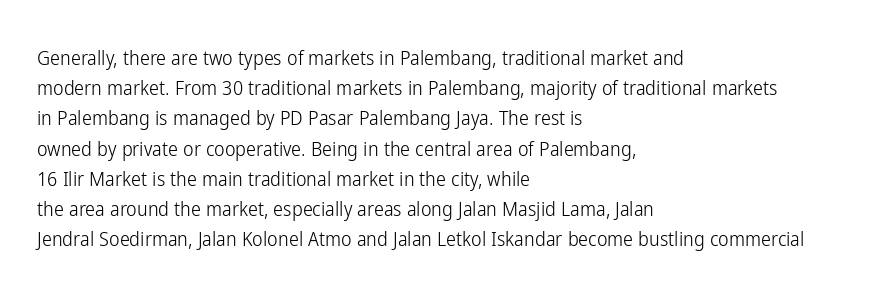
{"italic": "no", "bold": "no", "underline": "no", "align": "left", "line_spacing": "normal", "line_spacing_ratio": 1.51, "letter_spacing": "normal", "letter_spacing_em": 0.0, "glyph_px": 20}
